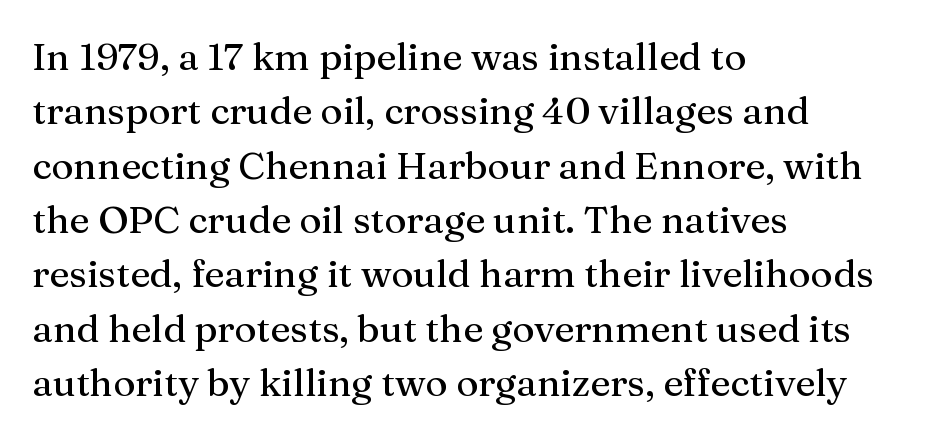
This block has exactly the height ordinary leading produces. Spacing verdict: proportional, widths tailored to each character. Descenders are the only things crossing below the line. Honestly, the letter spacing is just normal — you wouldn't notice it.
